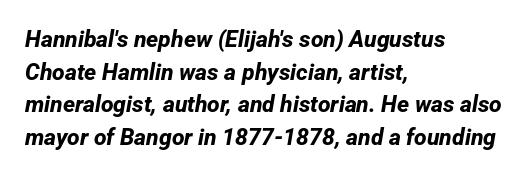
Q: Is the text bold? A: Yes.
Q: Is the text underlined? A: No.
Q: How is the paragraph aligned? A: Left-aligned.
Q: Is the spacing between letters normal or unusually wide? A: Normal.
Q: Is the spacing between lines tight, normal or loose? A: Normal.
